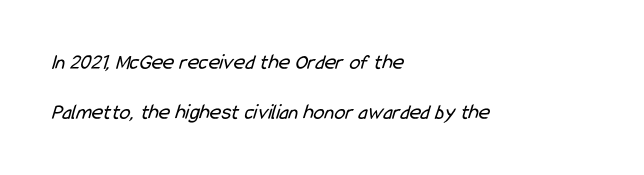
Q: Is the text bold? A: No.
Q: Is the text underlined? A: No.
Q: How is the paragraph aligned? A: Left-aligned.
Q: Is the spacing between letters normal or unusually wide? A: Normal.
Q: Is the spacing between lines tight, normal or loose? A: Loose.
